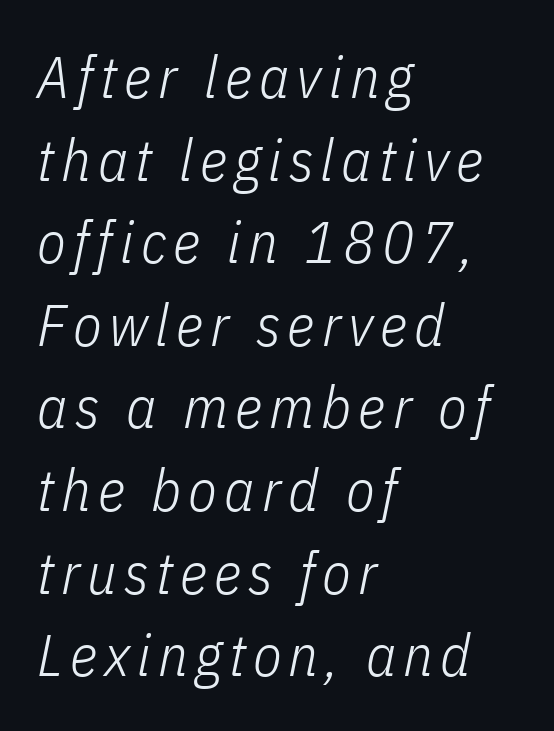
The image shows 59 px light, condensed type, italic (leaning right); set left-aligned, normal line spacing (1.4x), not underlined; low stroke contrast and a medium x-height.
